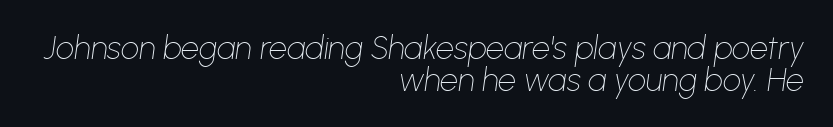
The image shows 32 px thin type, italic (leaning right); set right-aligned, tight line spacing (0.99x), normal letter spacing, not underlined; low stroke contrast and a medium x-height.
